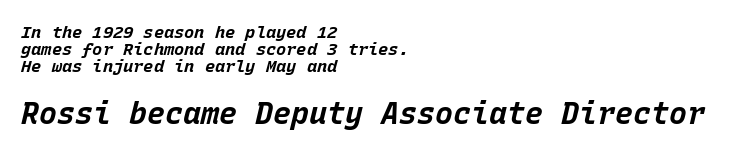
The image shows 30 px bold type, italic (leaning right), monospaced; set left-aligned, tight line spacing (0.99x), normal letter spacing, not underlined; the second (bottom) block is 1.76x larger; low stroke contrast and a large x-height.
